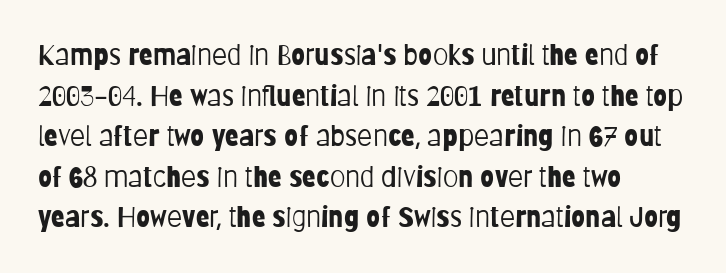
Q: Is the text bold? A: No.
Q: Is the text italic (slanted)? A: No, it is upright.
Q: Is the typeface a serif or a sans-serif typeface? A: Sans-serif.
Q: Is the text underlined? A: No.
Q: How is the paragraph aligned? A: Left-aligned.
Q: Is the spacing between letters normal or unusually wide? A: Normal.
Q: Is the spacing between lines tight, normal or loose? A: Normal.
Q: Width (condensed, normal, or wide)? A: Condensed.
Q: Stroke contrast? A: Low.
Q: x-height? A: Large.
Q: Monospaced? A: No.
